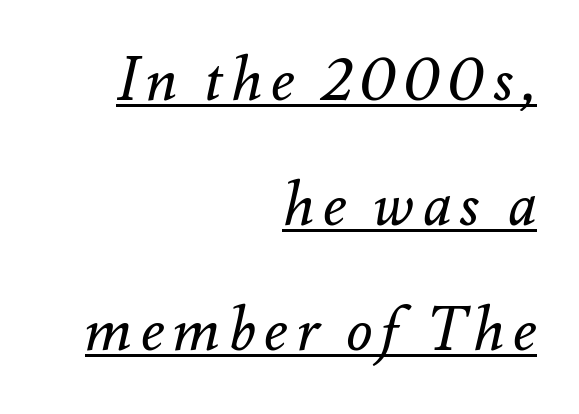
The image shows 60 px regular-weight type, italic (leaning right); set right-aligned, loose line spacing (2.08x), underlined; medium stroke contrast and a small x-height.
